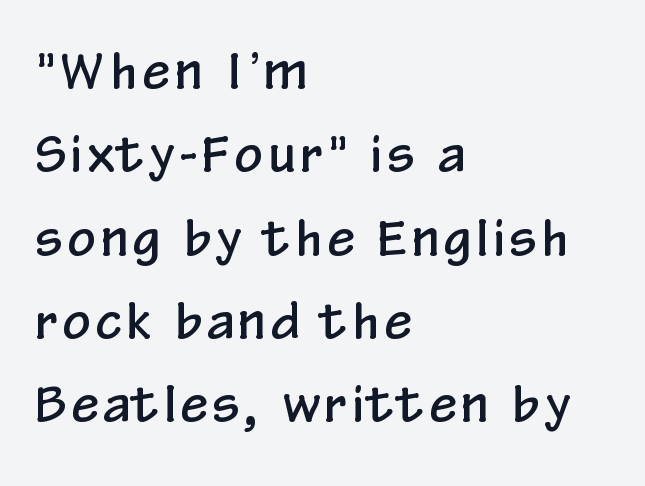
Style check: upright. A bare baseline throughout the passage. Nothing sits at the stroke ends, so this counts as sans-serif. Here the designer chose a conventional face with non-uniform glyph widths.
